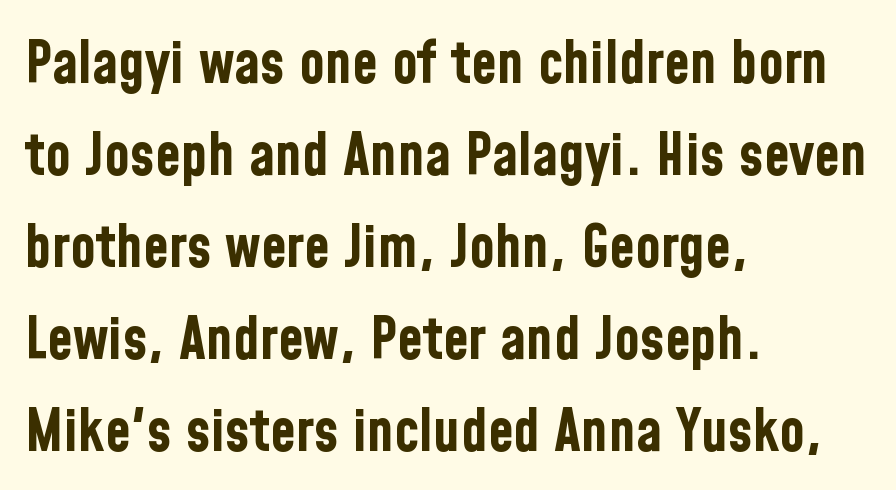
{"serif": "no", "italic": "no", "bold": "yes", "weight": "bold", "width": "condensed", "stroke_contrast": "low", "x_height": "medium", "monospaced": "no", "underline": "no", "align": "left", "line_spacing": "normal", "line_spacing_ratio": 1.56, "letter_spacing": "normal", "letter_spacing_em": 0.0, "glyph_px": 59}
